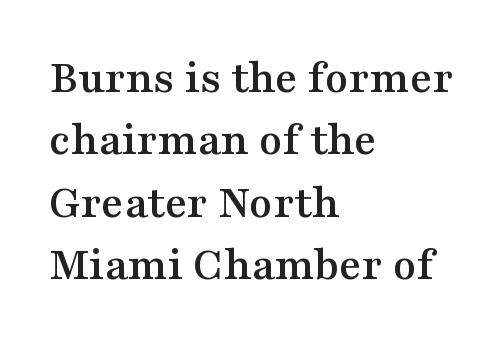
Q: Is the text italic (slanted)? A: No, it is upright.
Q: Is the typeface a serif or a sans-serif typeface? A: Serif.
Q: Is the text underlined? A: No.
Q: How is the paragraph aligned? A: Left-aligned.
Q: Is the spacing between letters normal or unusually wide? A: Normal.
Q: Is the spacing between lines tight, normal or loose? A: Normal.
Q: Width (condensed, normal, or wide)? A: Wide.
Q: Stroke contrast? A: Medium.
Q: x-height? A: Medium.
Q: Monospaced? A: No.
